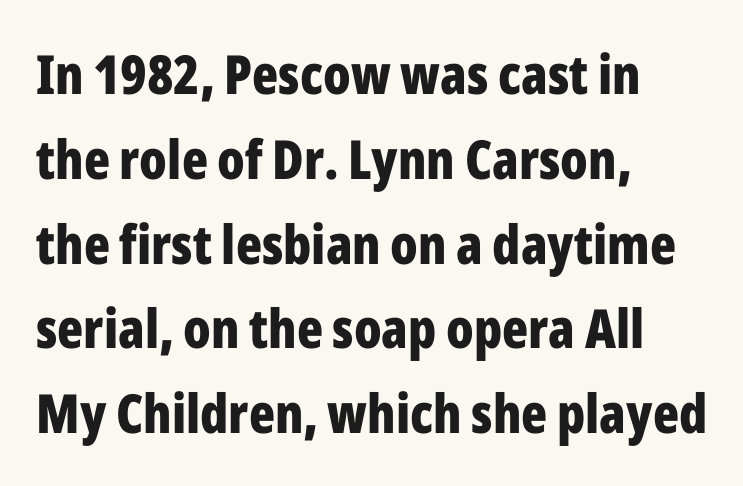
The image shows 54 px bold, condensed sans-serif type, upright; set left-aligned, normal line spacing (1.57x), normal letter spacing, not underlined; low stroke contrast and a medium x-height.
